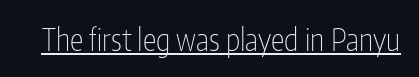
{"serif": "no", "italic": "no", "bold": "no", "weight": "thin", "width": "condensed", "stroke_contrast": "low", "x_height": "medium", "monospaced": "no", "underline": "yes", "letter_spacing": "normal", "letter_spacing_em": 0.0, "glyph_px": 31}
